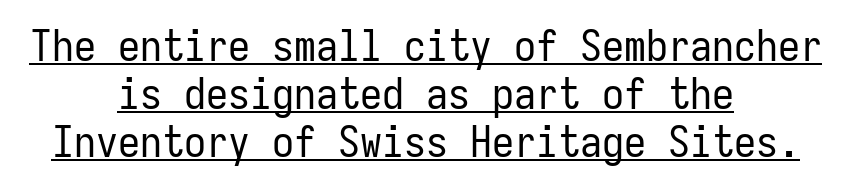
{"serif": "no", "italic": "no", "bold": "no", "weight": "regular", "width": "condensed", "stroke_contrast": "low", "x_height": "medium", "monospaced": "yes", "underline": "yes", "align": "center", "line_spacing": "tight", "line_spacing_ratio": 1.09, "letter_spacing": "normal", "letter_spacing_em": 0.0, "glyph_px": 44}
